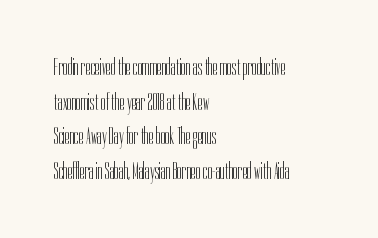
Regarding leading, the lines here are spaced in the standard way. The letters look calm and open, with moderate or lighter stems. Layout note: lines flush left. The rendering keeps characters at their native spacing. The lettering stays uniformly vertical, giving the passage a roman look. Underline: absent.
